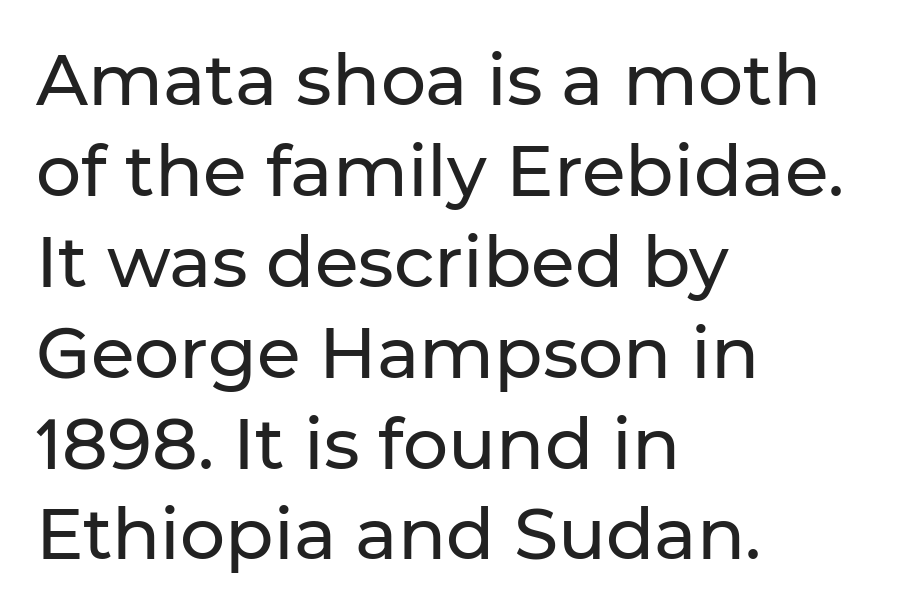
Nothing sits at the stroke ends, so this counts as sans-serif. When letters stand straight like this, we call the style roman or upright. Letter spacing: default. The leading is moderate, giving the passage an even texture. The ragged edge is on the right, which tells us the setting is flush left. No word sits above an underline.
